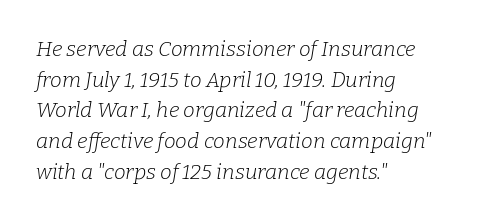
{"italic": "yes", "lean": "right", "slant_degrees": 9, "bold": "no", "underline": "no", "align": "left", "line_spacing": "normal", "line_spacing_ratio": 1.46, "letter_spacing": "normal", "letter_spacing_em": 0.0, "glyph_px": 21}
